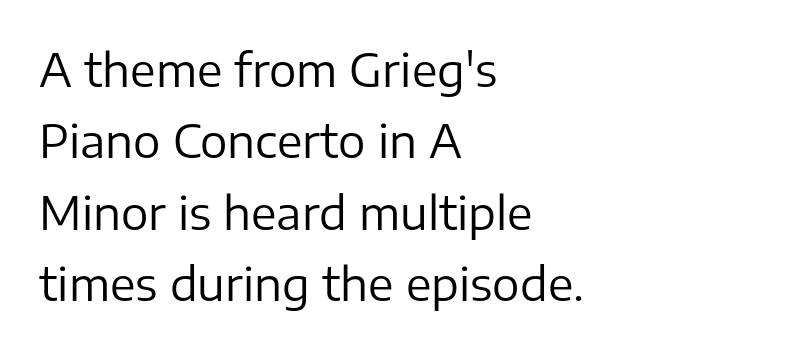
The image shows 46 px regular-weight sans-serif type, upright; set left-aligned, normal line spacing (1.55x), normal letter spacing, not underlined; low stroke contrast and a medium x-height.
